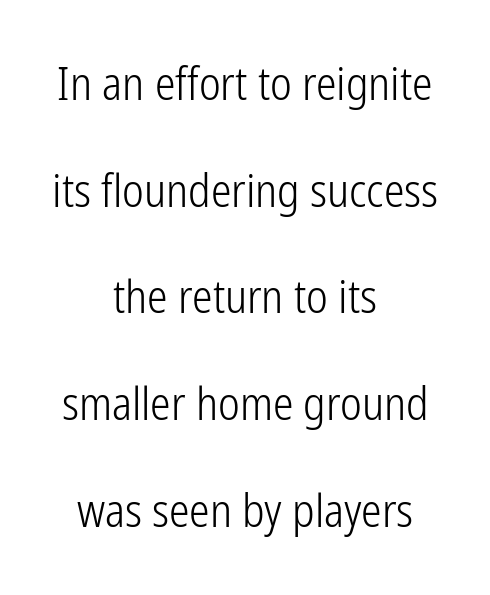
{"serif": "no", "italic": "no", "bold": "no", "weight": "light", "width": "condensed", "stroke_contrast": "low", "x_height": "medium", "monospaced": "no", "underline": "no", "align": "center", "line_spacing": "loose", "line_spacing_ratio": 2.32, "letter_spacing": "normal", "letter_spacing_em": 0.0, "glyph_px": 46}
